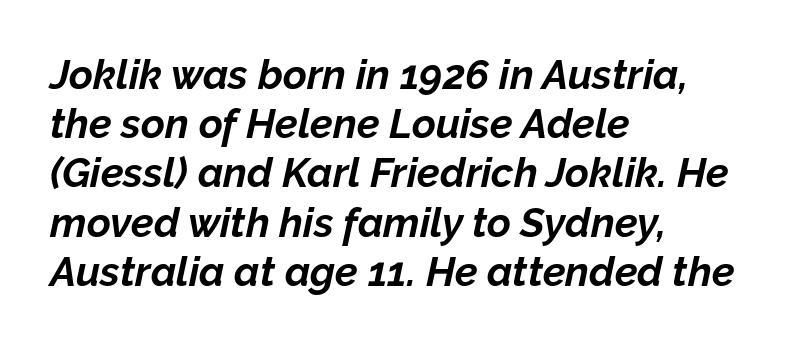
The image shows 41 px bold type, italic (leaning right); set left-aligned, line spacing 1.2x, normal letter spacing, not underlined; low stroke contrast and a medium x-height.
